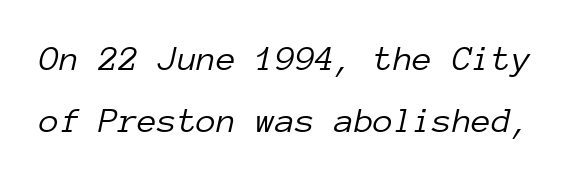
Q: Is the text bold? A: No.
Q: Is the text italic (slanted)? A: Yes, it leans right by about 12 degrees.
Q: Is the text underlined? A: No.
Q: Is the spacing between letters normal or unusually wide? A: Normal.
Q: Width (condensed, normal, or wide)? A: Normal.
Q: Stroke contrast? A: Low.
Q: x-height? A: Medium.
Q: Monospaced? A: Yes.
